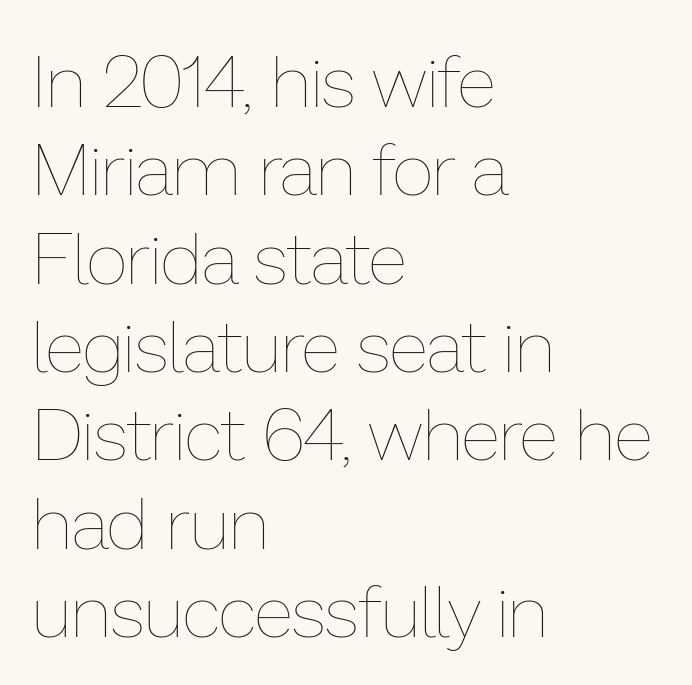
Only glyphs here, with clear space below each row. Where is the straight margin? On the left. Weight: regular or lighter. Is there any slant? The stems are plumb. You could not count columns in this text — the font is proportionally spaced.
